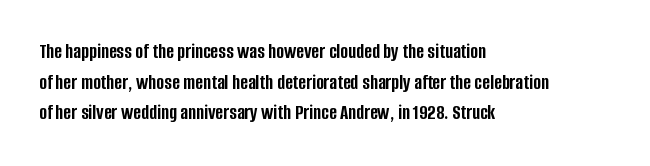
{"italic": "no", "bold": "yes", "underline": "no", "align": "left", "line_spacing": "normal", "line_spacing_ratio": 1.46, "letter_spacing": "normal", "letter_spacing_em": 0.0, "glyph_px": 21}
